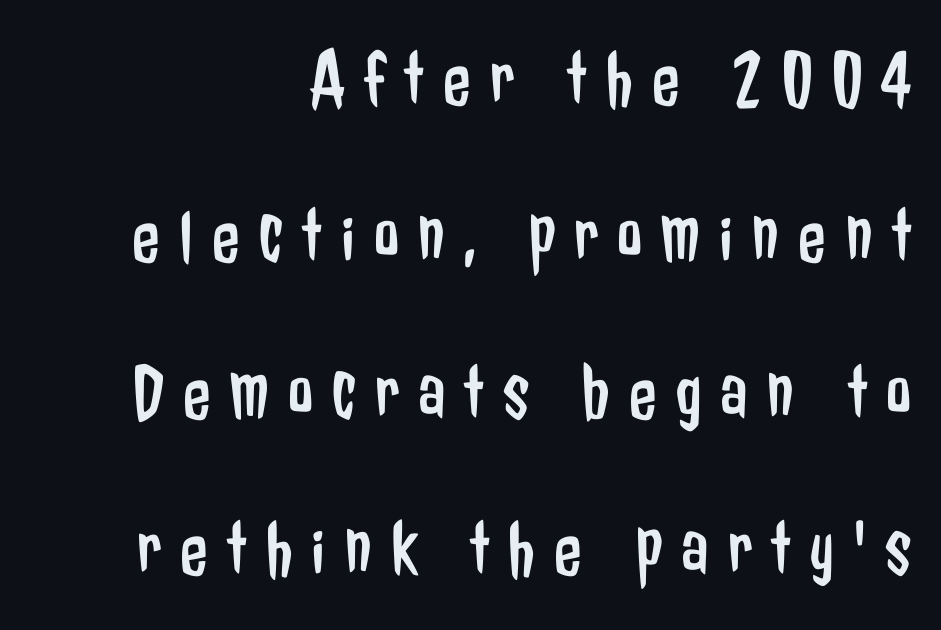
The image shows 80 px regular-weight, condensed sans-serif type, upright; set right-aligned, loose line spacing (1.96x), unusually wide letter spacing (+0.24 em), not underlined; low stroke contrast and a medium x-height.
